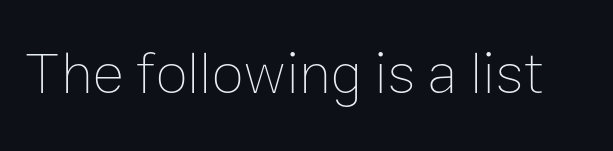
{"italic": "no", "bold": "no", "weight": "thin", "width": "normal", "stroke_contrast": "low", "x_height": "medium", "monospaced": "no", "underline": "no", "letter_spacing": "normal", "letter_spacing_em": 0.0, "glyph_px": 59}
